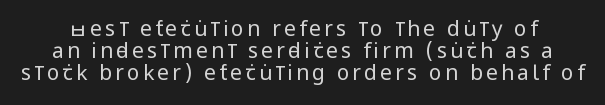
Plain, unruled lines of type. Weight: in the light-to-regular range. Italic? Not at all — the glyphs are vertical. Closely set lines give the paragraph a compact silhouette.
